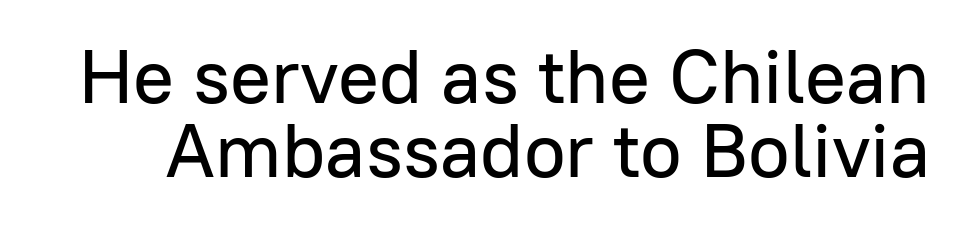
The image shows 76 px sans-serif type, upright; set tight line spacing (0.98x), normal letter spacing, not underlined; low stroke contrast and a medium x-height.
